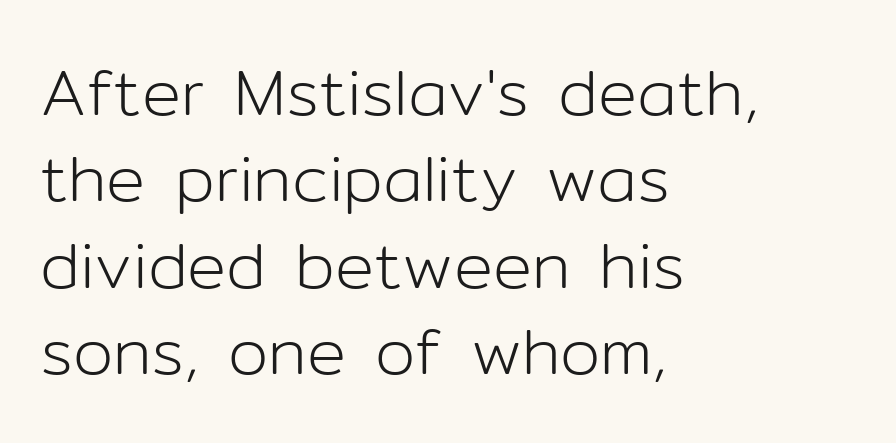
Q: Is the text bold? A: No.
Q: Is the text italic (slanted)? A: No, it is upright.
Q: Is the typeface a serif or a sans-serif typeface? A: Sans-serif.
Q: Is the text underlined? A: No.
Q: How is the paragraph aligned? A: Left-aligned.
Q: Is the spacing between letters normal or unusually wide? A: Normal.
Q: Is the spacing between lines tight, normal or loose? A: Normal.
Q: Width (condensed, normal, or wide)? A: Normal.
Q: Stroke contrast? A: Low.
Q: x-height? A: Medium.
Q: Monospaced? A: No.
